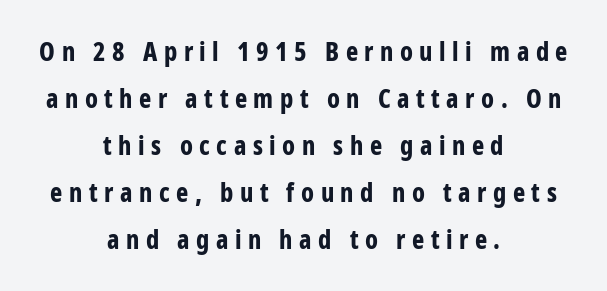
Q: Is the text bold? A: Yes.
Q: Is the text italic (slanted)? A: No, it is upright.
Q: Is the text underlined? A: No.
Q: How is the paragraph aligned? A: Centered.
Q: Is the spacing between letters normal or unusually wide? A: Unusually wide.
